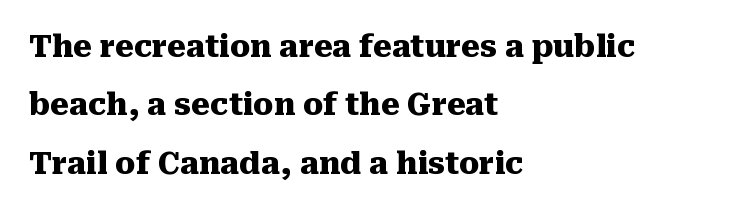
Thick stems and heavy bowls — unmistakably bold. Upright lettering throughout. Tracking here is standard; glyphs follow each other at the usual distance. Regarding leading, the lines here are spaced well apart. Beneath every word, the page is bare.
